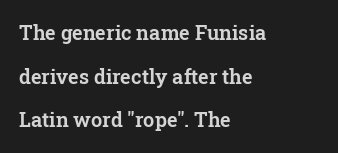
The image shows 20 px text type, upright; set left-aligned, loose line spacing (2.18x), normal letter spacing, not underlined.
